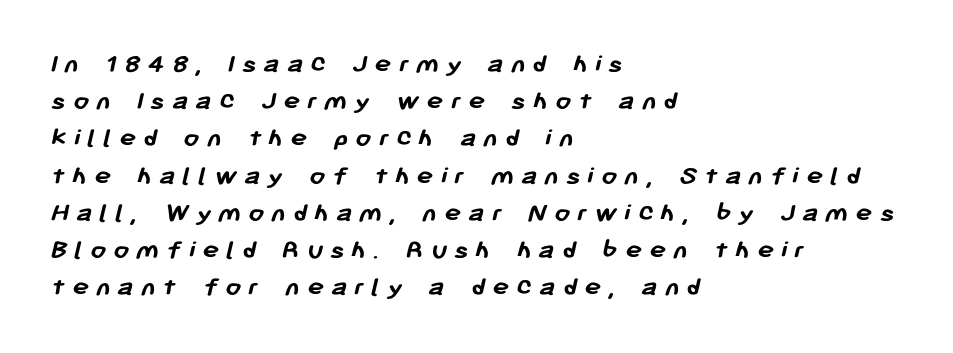
Do the characters align in a grid? No, the font is proportional. Compared with an ordinary text face, these strokes are far heavier — a full bold. Rows of type keep a routine distance in the vertical direction. These lines stack with their left ends in a neat column.
